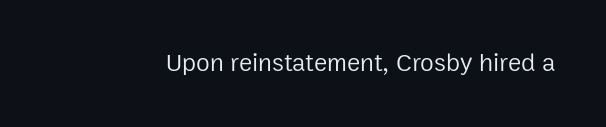
The rendering keeps characters at their native spacing. The font sits on the lighter half of the weight spectrum, regular included. Quick note: underline off. Is there any slant? The stems are plumb.
